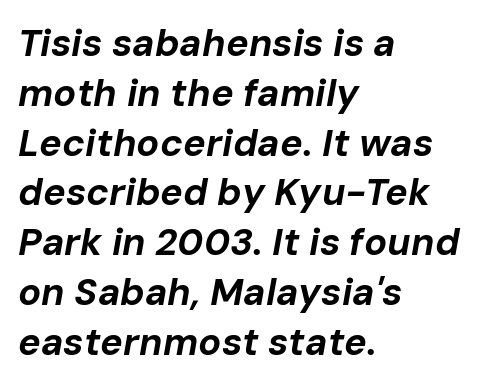
You could call the tracking neutral — neither tight nor loose. Do the characters align in a grid? No, the font is proportional. The lettering tilts uniformly, giving the passage an italic look. You'd pick this weight for a headline — it's a proper bold. Quick note: underline off. Teacher's note: observe the even left margin — that is flush-left alignment.
